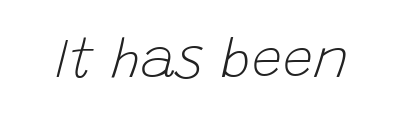
Q: Is the text bold? A: No.
Q: Is the text italic (slanted)? A: Yes, it leans right by about 15 degrees.
Q: Is the text underlined? A: No.
Q: Is the spacing between letters normal or unusually wide? A: Normal.
Q: Width (condensed, normal, or wide)? A: Normal.
Q: Stroke contrast? A: Low.
Q: x-height? A: Large.
Q: Monospaced? A: No.
